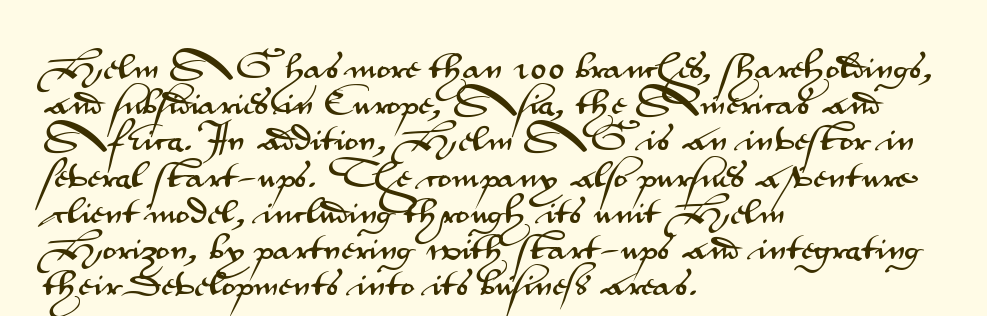
Every row of glyphs begins at an identical x-position on the left. The designer went with a sans here, leaving each stem footless. The letters advance in unequal steps, a hallmark of proportional type. These lines sit exactly where default settings would place them. The tracking reads as untouched default to a designer's eye.
